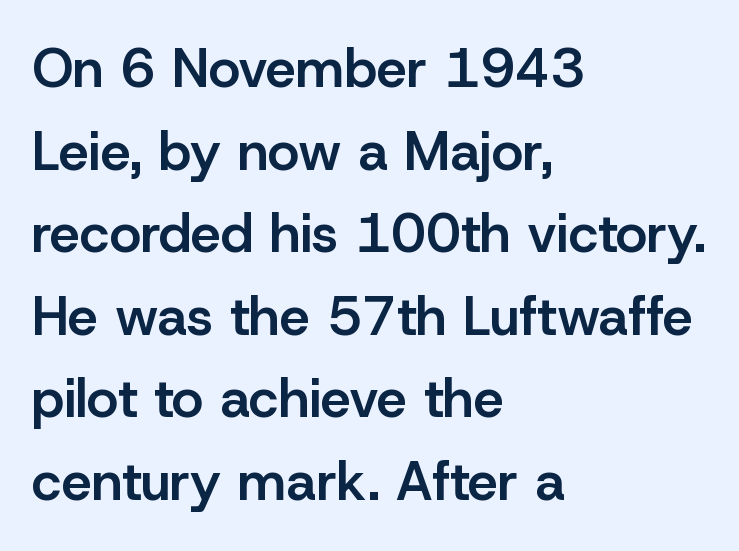
A typesetter would label this face a sans. Students, observe: this is what conventionally led text looks like. Where is the straight margin? On the left. The rendering uses natural spacing where letterforms have individual widths.
